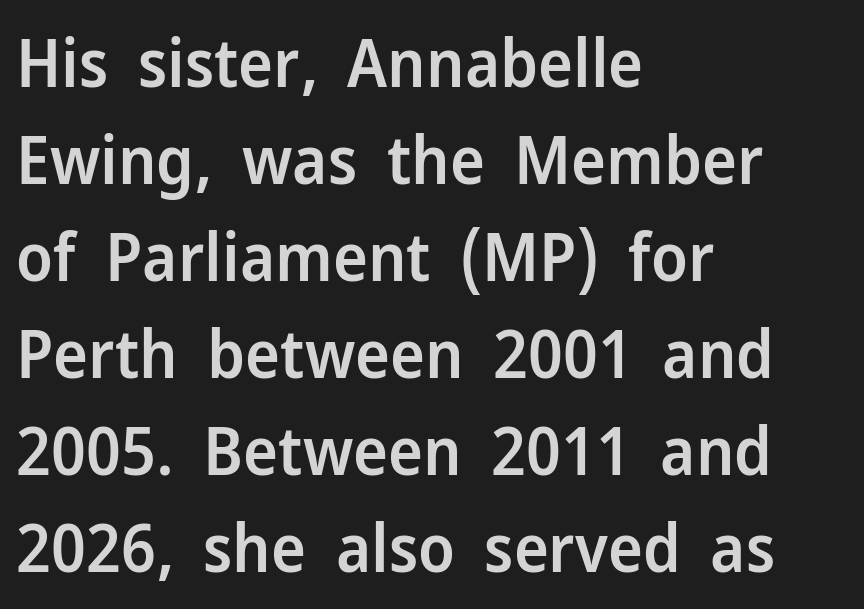
Q: Is the text bold? A: Semi-bold.
Q: Is the text italic (slanted)? A: No, it is upright.
Q: Is the typeface a serif or a sans-serif typeface? A: Sans-serif.
Q: Is the text underlined? A: No.
Q: How is the paragraph aligned? A: Left-aligned.
Q: Is the spacing between letters normal or unusually wide? A: Normal.
Q: Is the spacing between lines tight, normal or loose? A: Normal.
Q: Width (condensed, normal, or wide)? A: Normal.
Q: Stroke contrast? A: Low.
Q: x-height? A: Medium.
Q: Monospaced? A: No.
